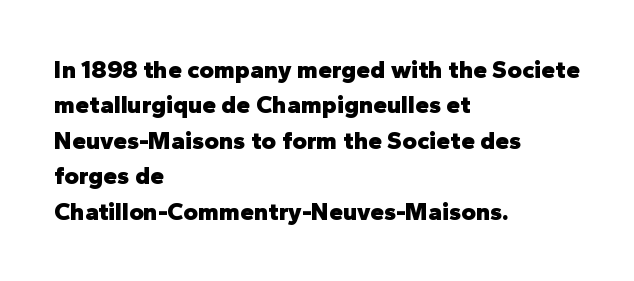
The image shows 25 px bold type, upright; set left-aligned, normal line spacing (1.42x), normal letter spacing, not underlined.
